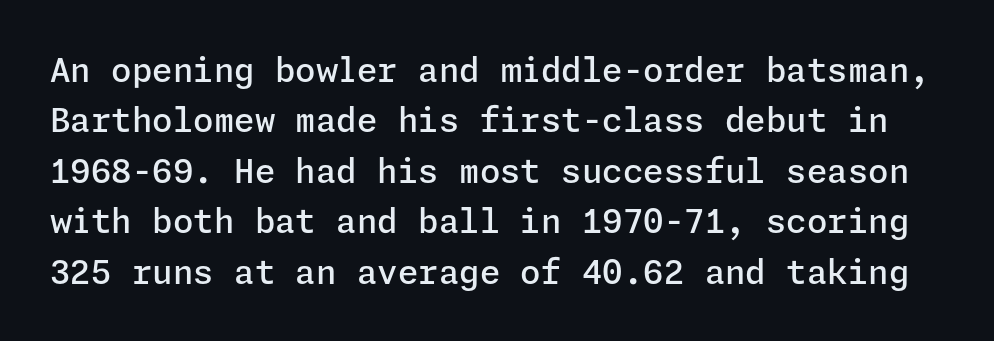
{"serif": "no", "italic": "no", "bold": "semi", "weight": "semibold", "width": "normal", "stroke_contrast": "low", "x_height": "medium", "underline": "no", "line_spacing": "normal", "line_spacing_ratio": 1.53, "letter_spacing": "normal", "letter_spacing_em": 0.0, "glyph_px": 33}
